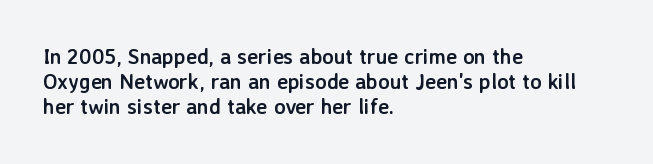
Q: Is the text bold? A: Yes.
Q: Is the text italic (slanted)? A: No, it is upright.
Q: Is the text underlined? A: No.
Q: How is the paragraph aligned? A: Left-aligned.
Q: Is the spacing between letters normal or unusually wide? A: Normal.
